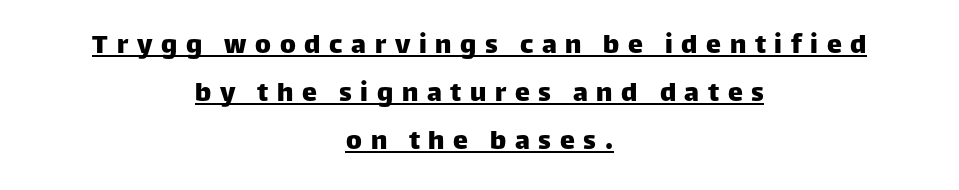
Q: Is the text italic (slanted)? A: No, it is upright.
Q: Is the typeface a serif or a sans-serif typeface? A: Sans-serif.
Q: Is the text underlined? A: Yes.
Q: How is the paragraph aligned? A: Centered.
Q: Is the spacing between letters normal or unusually wide? A: Unusually wide.
Q: Is the spacing between lines tight, normal or loose? A: Normal.
Q: Width (condensed, normal, or wide)? A: Normal.
Q: Stroke contrast? A: Low.
Q: x-height? A: Large.
Q: Monospaced? A: No.
